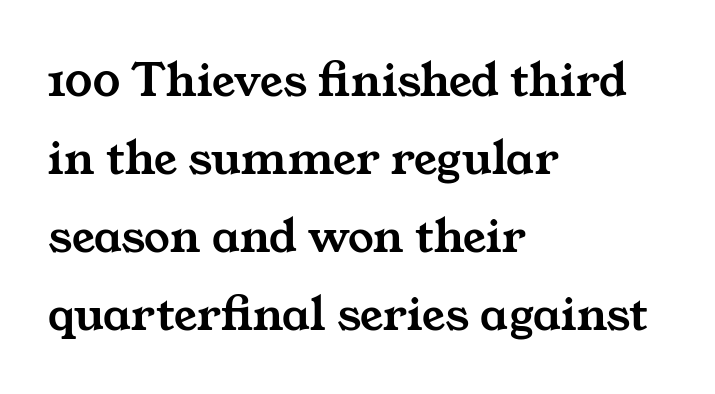
{"serif": "yes", "width": "wide", "stroke_contrast": "medium", "x_height": "medium", "monospaced": "no", "underline": "no", "align": "left", "line_spacing": "normal", "line_spacing_ratio": 1.53, "letter_spacing": "normal", "letter_spacing_em": 0.0, "glyph_px": 51}
